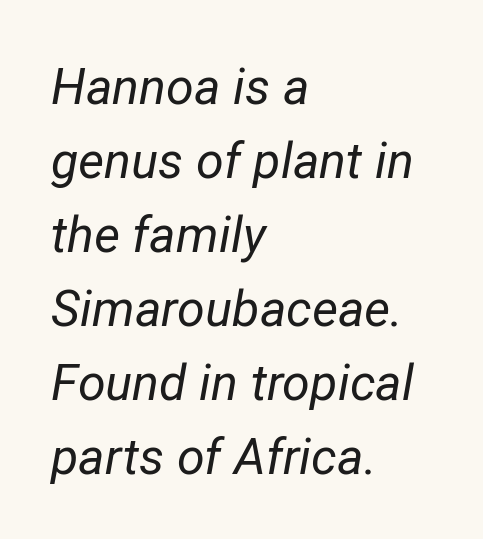
{"italic": "yes", "lean": "right", "slant_degrees": 12, "bold": "no", "weight": "regular", "width": "normal", "stroke_contrast": "low", "x_height": "medium", "monospaced": "no", "underline": "no", "align": "left", "line_spacing": "normal", "line_spacing_ratio": 1.48, "letter_spacing": "normal", "letter_spacing_em": 0.0, "glyph_px": 50}
